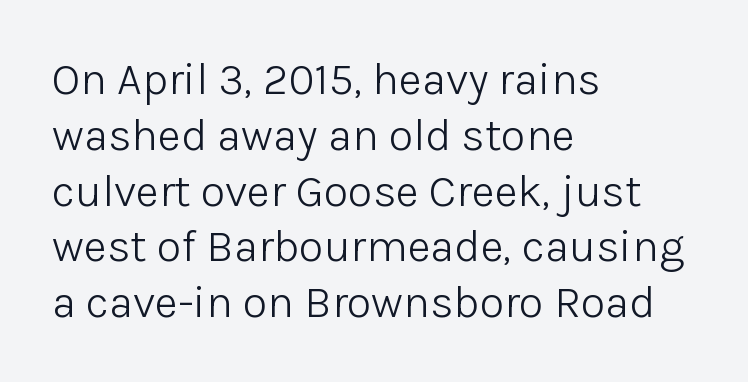
{"serif": "no", "italic": "no", "bold": "no", "weight": "light", "width": "normal", "stroke_contrast": "low", "x_height": "medium", "monospaced": "no", "underline": "no", "align": "left", "line_spacing_ratio": 1.24, "letter_spacing": "normal", "letter_spacing_em": 0.0, "glyph_px": 45}
